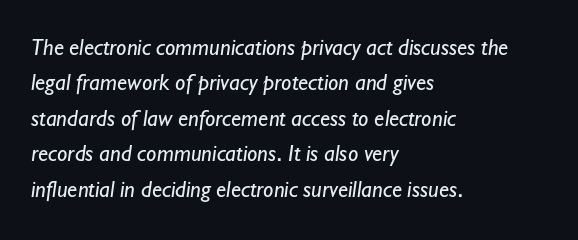
Every row of glyphs begins at an identical x-position on the left. What stands out about the letter spacing? Nothing — it is the standard amount. Regarding leading, the lines here are spaced in the standard way. Weight: in the light-to-regular range. The space directly below the letters is spotless.
